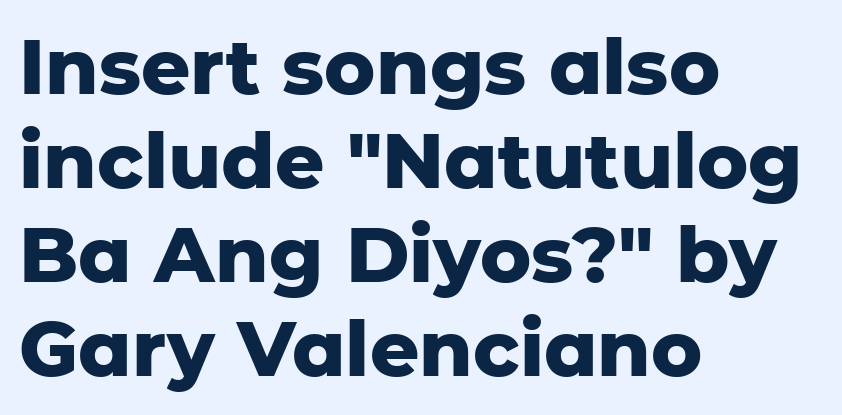
Caption: bold face, heavy strokes. Nobody touched the tracking dial on this one. The text block is weighted toward the left margin, trailing off unevenly rightward. Each letter's strokes conclude bluntly, with no projecting serifs. Is this a fixed-width face? No — the glyphs have proportional, varying widths. The axis of the letterforms is exactly vertical.
